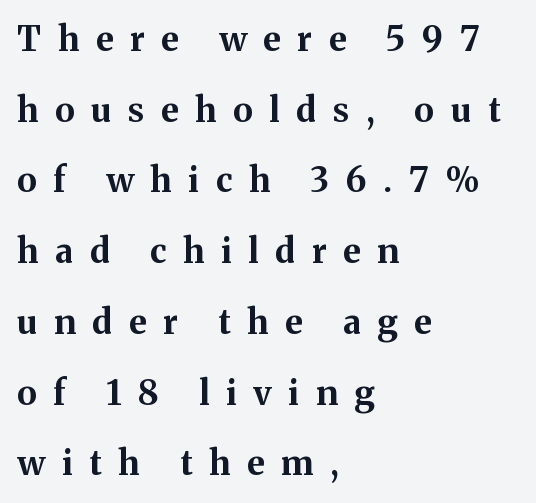
The image shows 34 px bold serif type, upright; set left-aligned, loose line spacing (2.08x), unusually wide letter spacing (+0.49 em), not underlined; medium stroke contrast and a medium x-height.
